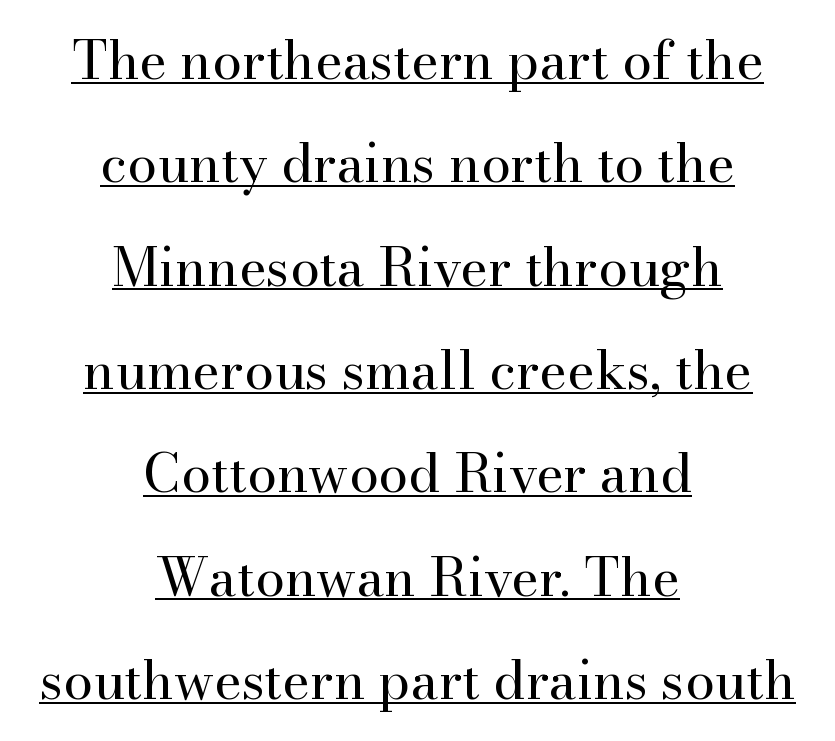
The image shows 53 px regular-weight serif type, upright; set centered, loose line spacing (1.95x), normal letter spacing, underlined; high stroke contrast and a small x-height.
